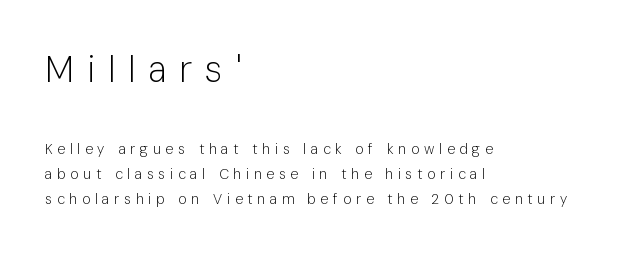
Descenders hang freely into open space. The passage shown is typed in a proportional face where columns would drift. Ordinary non-slanted type is in use. The setting favours the left margin, as ordinary paragraphs usually do. Tracking here is generous; glyphs stand well apart from one another.
